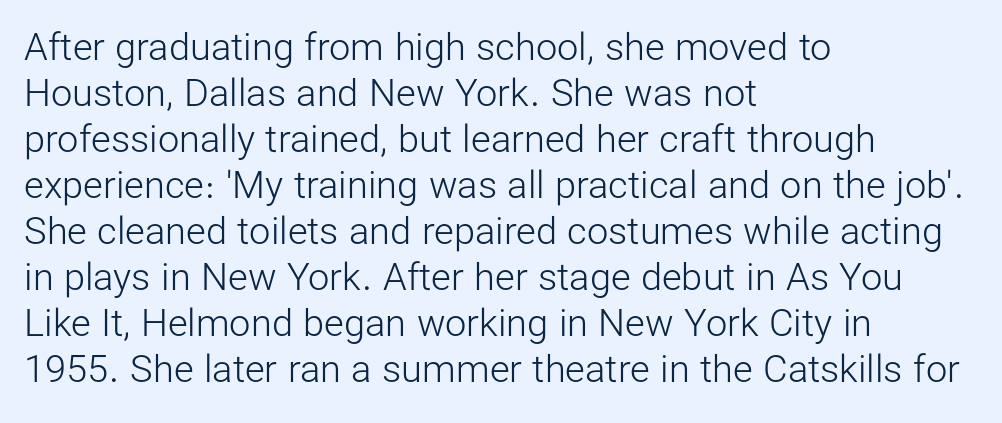
{"serif": "no", "italic": "no", "bold": "no", "weight": "light", "width": "normal", "stroke_contrast": "low", "x_height": "medium", "monospaced": "no", "underline": "no", "align": "left", "line_spacing_ratio": 1.21, "letter_spacing": "normal", "letter_spacing_em": 0.0, "glyph_px": 38}
